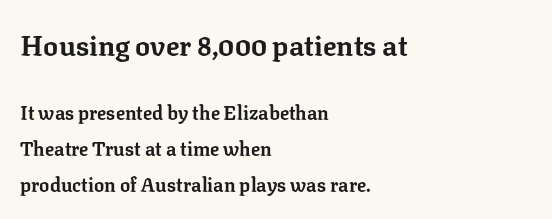
The image shows 28 px bold serif type, upright; set left-aligned, loose line spacing (1.91x), normal letter spacing, not underlined; the first (top) block is 1.47x larger; low stroke contrast and a medium x-height.
